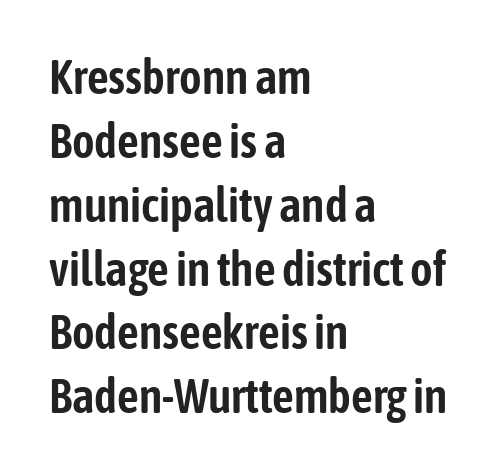
The image shows 48 px condensed sans-serif type, upright; set left-aligned, normal line spacing (1.33x), normal letter spacing, not underlined; low stroke contrast and a medium x-height.
